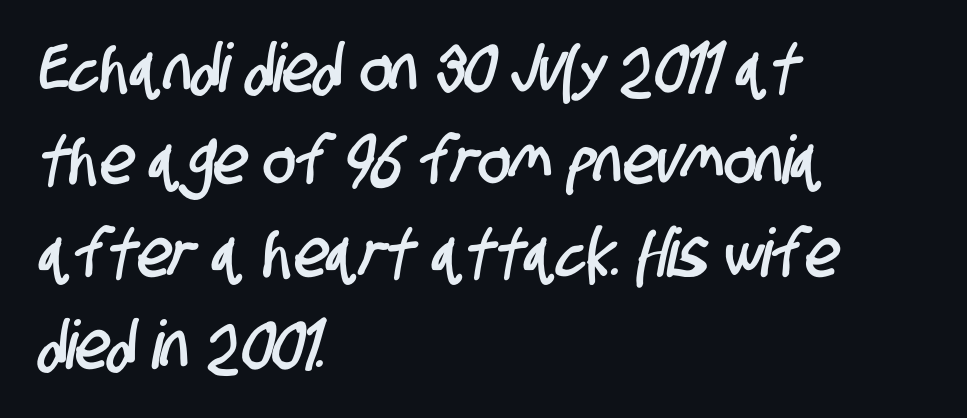
The image shows 67 px condensed sans-serif type; set left-aligned, normal line spacing (1.38x), normal letter spacing, not underlined; low stroke contrast and a large x-height.
